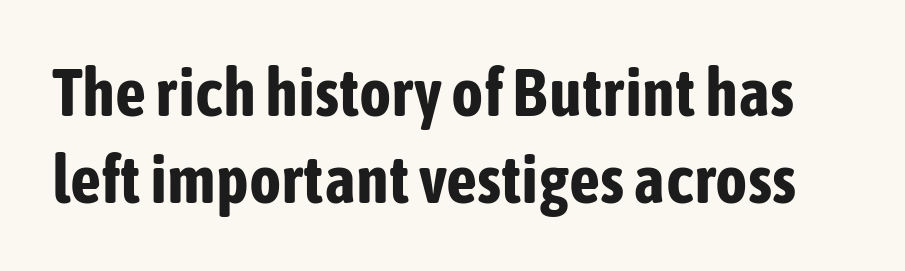
Successive baselines arrive at the customary interval. Font category for this specimen: sans-serif. Note the varied advance widths — an 'i' is clearly narrower than an 'm'. The letters are bold, with thick, heavy strokes. Quick note: underline off. Characters remain perfectly vertical along every line.
